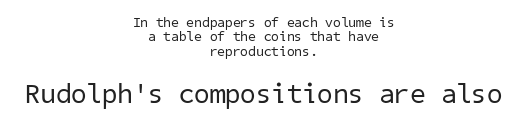
The image shows 28 px regular-weight sans-serif type; set centered, tight line spacing (1.03x), normal letter spacing, not underlined; the second (bottom) block is 2.0x larger; low stroke contrast and a medium x-height.
